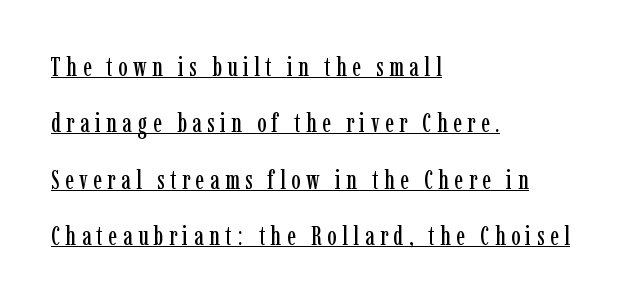
The image shows 26 px text type, upright; set left-aligned, loose line spacing (2.17x), unusually wide letter spacing (+0.21 em), underlined.
